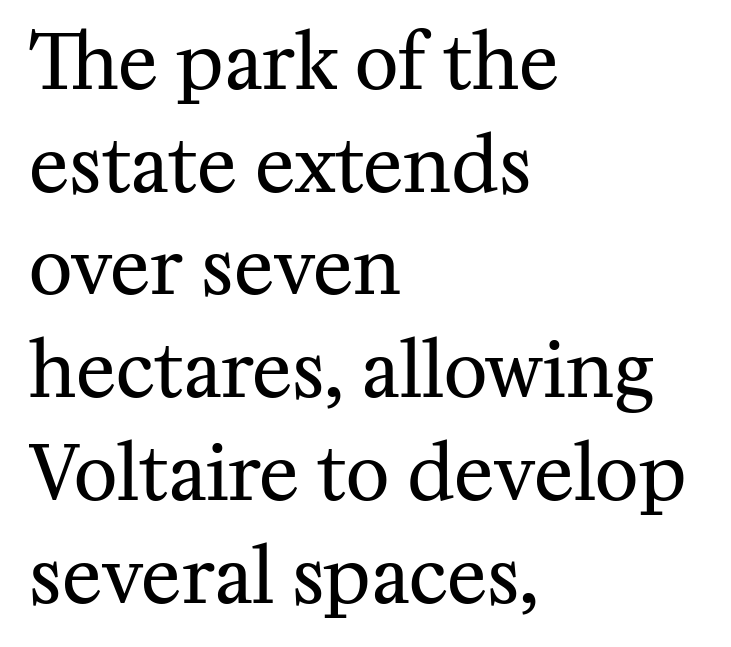
{"serif": "yes", "italic": "no", "bold": "no", "weight": "regular", "width": "normal", "stroke_contrast": "medium", "x_height": "medium", "monospaced": "no", "underline": "no", "align": "left", "line_spacing": "normal", "line_spacing_ratio": 1.37, "letter_spacing": "normal", "letter_spacing_em": 0.0, "glyph_px": 75}
